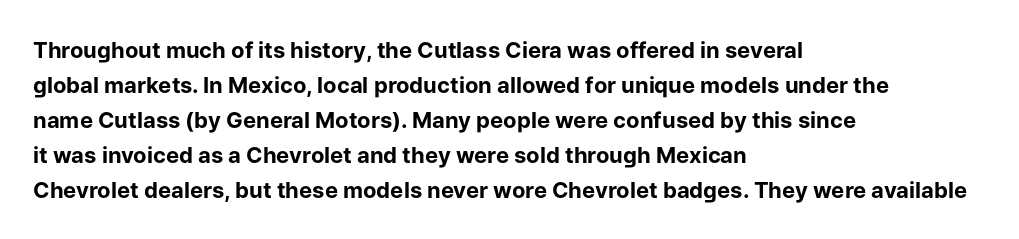
{"italic": "no", "bold": "yes", "underline": "no", "align": "left", "line_spacing": "normal", "line_spacing_ratio": 1.59, "letter_spacing": "normal", "letter_spacing_em": 0.0, "glyph_px": 22}
